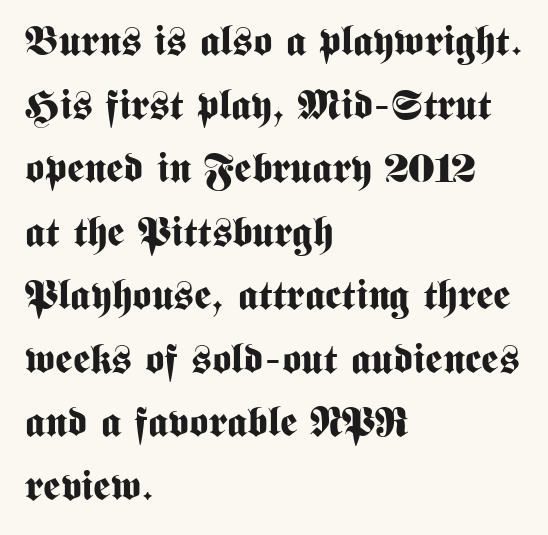
Q: Is the text bold? A: Yes.
Q: Is the text italic (slanted)? A: No, it is upright.
Q: Is the typeface a serif or a sans-serif typeface? A: Sans-serif.
Q: Is the text underlined? A: No.
Q: How is the paragraph aligned? A: Left-aligned.
Q: Is the spacing between letters normal or unusually wide? A: Normal.
Q: Is the spacing between lines tight, normal or loose? A: Normal.
Q: Width (condensed, normal, or wide)? A: Condensed.
Q: Stroke contrast? A: Medium.
Q: x-height? A: Medium.
Q: Monospaced? A: No.
